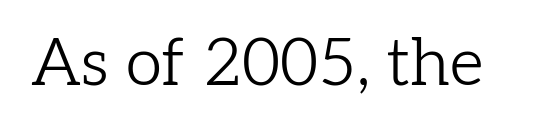
Q: Is the text bold? A: No.
Q: Is the text italic (slanted)? A: No, it is upright.
Q: Is the typeface a serif or a sans-serif typeface? A: Serif.
Q: Is the text underlined? A: No.
Q: Is the spacing between letters normal or unusually wide? A: Normal.
Q: Width (condensed, normal, or wide)? A: Normal.
Q: Stroke contrast? A: Low.
Q: x-height? A: Medium.
Q: Monospaced? A: No.
